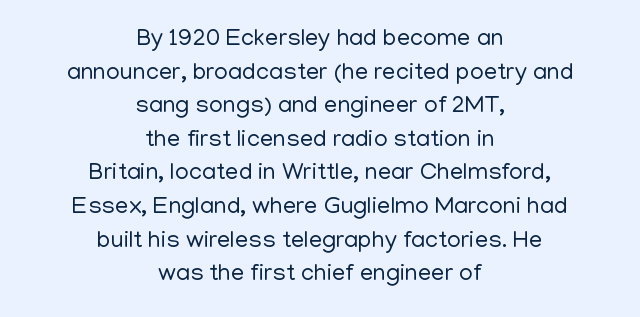
The image shows 24 px text type, upright; set centered, normal line spacing (1.4x), normal letter spacing, not underlined.
